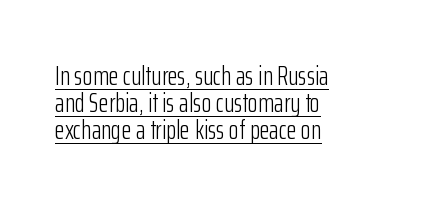
The image shows 26 px text type, upright; set left-aligned, tight line spacing (1.04x), normal letter spacing, underlined.
